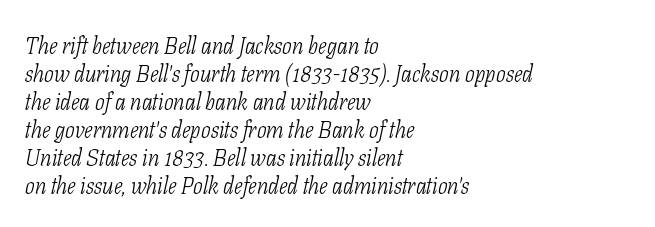
The image shows 23 px text type, italic (leaning right); set left-aligned, line spacing 1.22x, normal letter spacing, not underlined.
